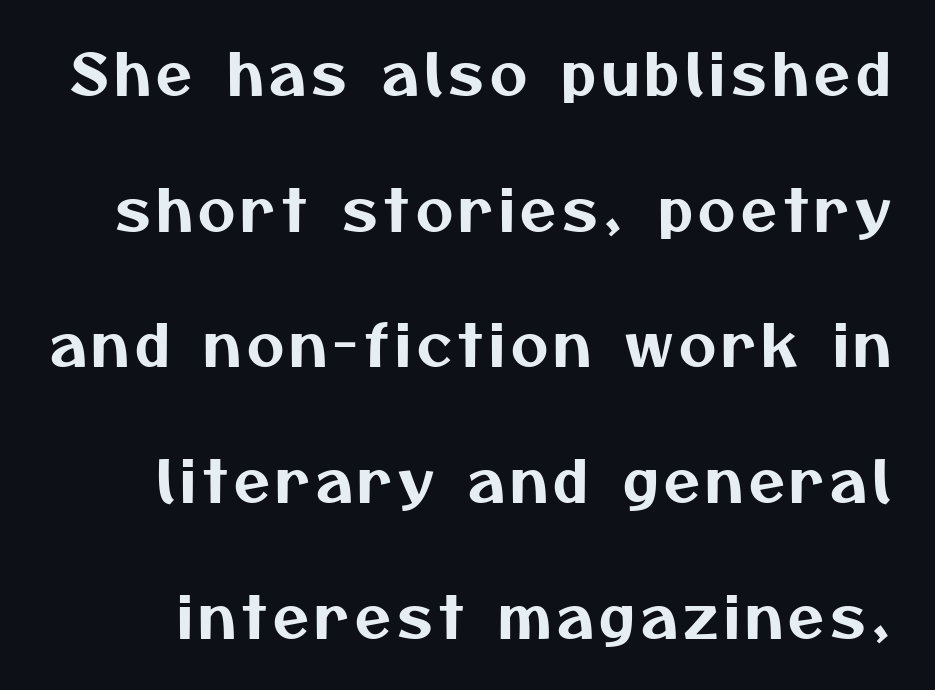
The image shows 58 px sans-serif type; set loose line spacing (2.34x), not underlined; medium stroke contrast and a medium x-height.
